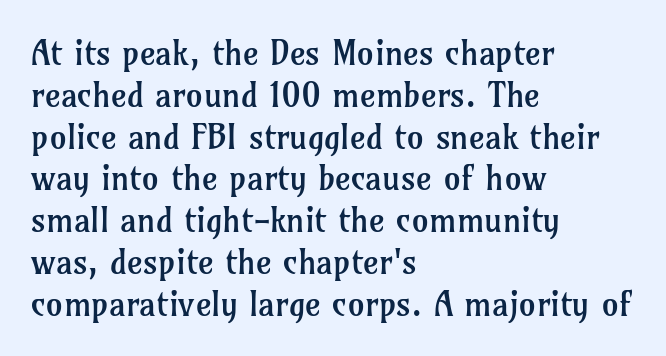
The image shows 34 px regular-weight serif type, upright; set left-aligned, line spacing 1.23x, normal letter spacing, not underlined; low stroke contrast and a medium x-height.
